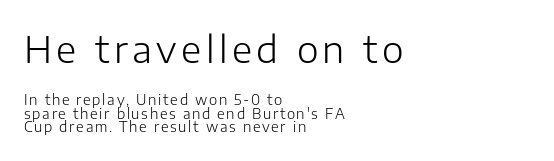
Q: Is the text bold? A: No.
Q: Is the text italic (slanted)? A: No, it is upright.
Q: Is the typeface a serif or a sans-serif typeface? A: Sans-serif.
Q: Is the text underlined? A: No.
Q: How is the paragraph aligned? A: Left-aligned.
Q: Is the spacing between lines tight, normal or loose? A: Tight.
Q: Which block of text is set in a larger size, the first (top) or the second (bottom)? A: The first (top) one.
Q: Width (condensed, normal, or wide)? A: Normal.
Q: Stroke contrast? A: Low.
Q: x-height? A: Medium.
Q: Monospaced? A: No.
